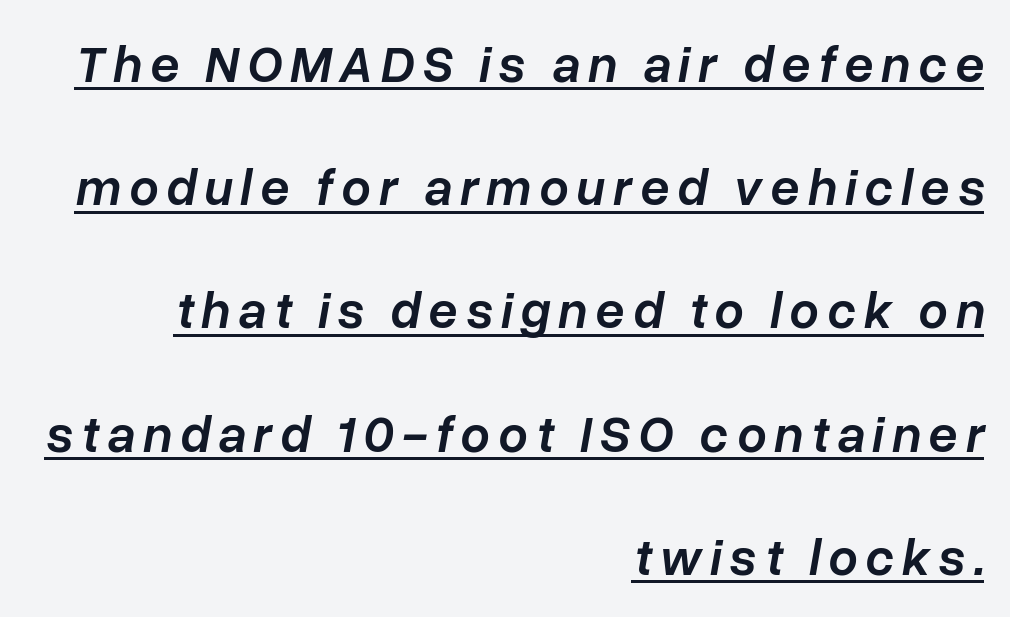
Q: Is the text bold? A: Semi-bold.
Q: Is the text italic (slanted)? A: Yes, it leans right by about 10 degrees.
Q: Is the text underlined? A: Yes.
Q: How is the paragraph aligned? A: Right-aligned.
Q: Is the spacing between lines tight, normal or loose? A: Loose.
Q: Width (condensed, normal, or wide)? A: Normal.
Q: Stroke contrast? A: Low.
Q: x-height? A: Medium.
Q: Monospaced? A: No.
